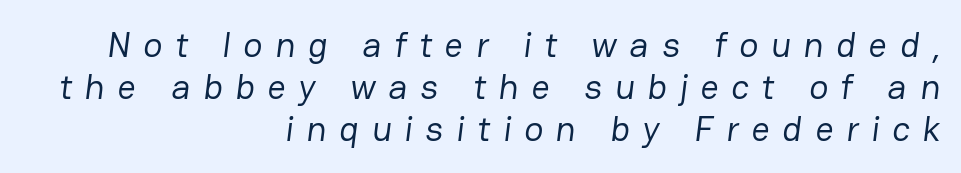
Q: Is the text bold? A: No.
Q: Is the typeface a serif or a sans-serif typeface? A: Sans-serif.
Q: Is the text underlined? A: No.
Q: How is the paragraph aligned? A: Right-aligned.
Q: Is the spacing between letters normal or unusually wide? A: Unusually wide.
Q: Width (condensed, normal, or wide)? A: Normal.
Q: Stroke contrast? A: Low.
Q: x-height? A: Medium.
Q: Monospaced? A: No.
